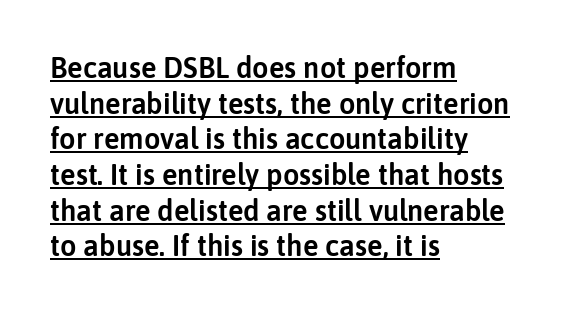
The image shows 29 px sans-serif type, upright; set left-aligned, line spacing 1.23x, normal letter spacing, underlined; low stroke contrast and a medium x-height.
